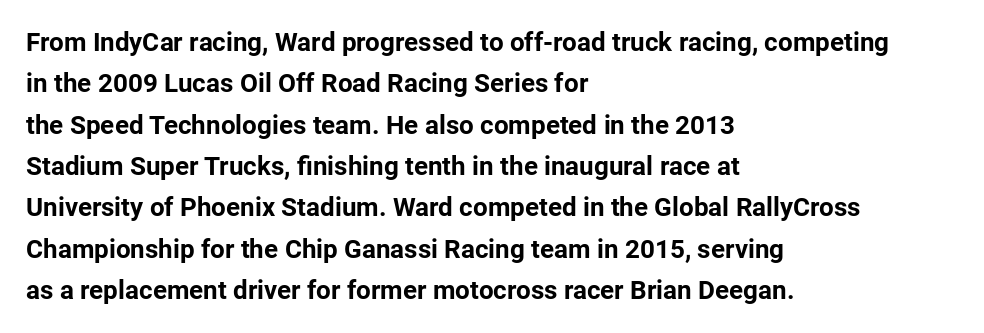
{"italic": "no", "bold": "yes", "underline": "no", "align": "left", "line_spacing": "normal", "line_spacing_ratio": 1.59, "letter_spacing": "normal", "letter_spacing_em": 0.0, "glyph_px": 26}
